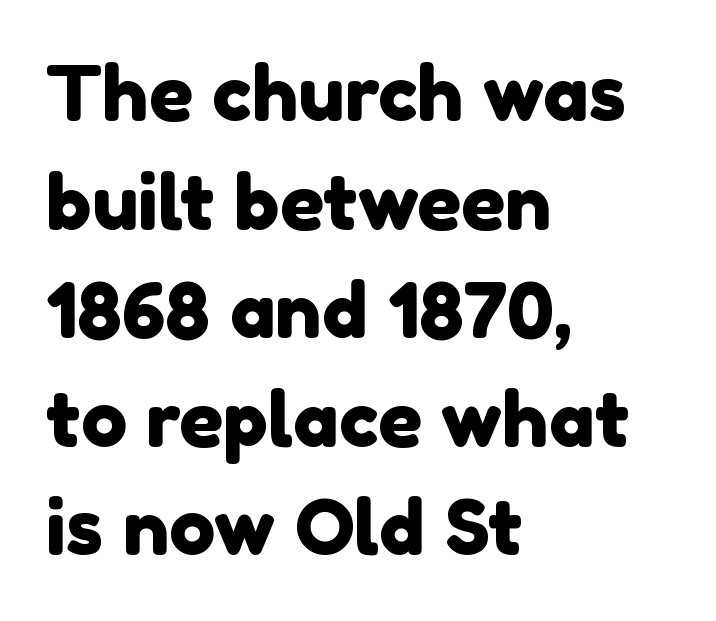
Q: Is the typeface a serif or a sans-serif typeface? A: Sans-serif.
Q: Is the text underlined? A: No.
Q: How is the paragraph aligned? A: Left-aligned.
Q: Is the spacing between letters normal or unusually wide? A: Normal.
Q: Is the spacing between lines tight, normal or loose? A: Normal.
Q: Width (condensed, normal, or wide)? A: Normal.
Q: x-height? A: Medium.
Q: Monospaced? A: No.
